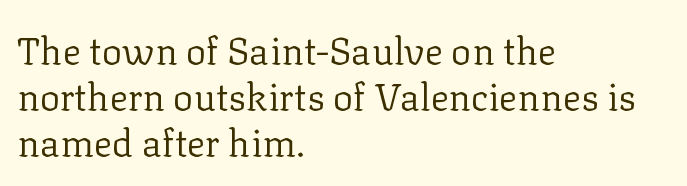
The image shows 38 px regular-weight serif type, upright; set left-aligned, line spacing 1.21x, normal letter spacing, not underlined; low stroke contrast and a medium x-height.
